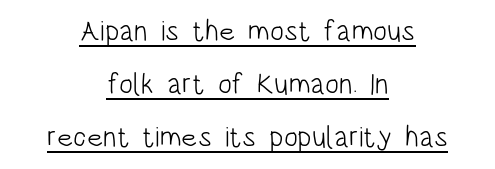
The image shows 29 px light, condensed sans-serif type, upright; set centered, line spacing 1.83x, normal letter spacing, underlined; low stroke contrast and a large x-height.
